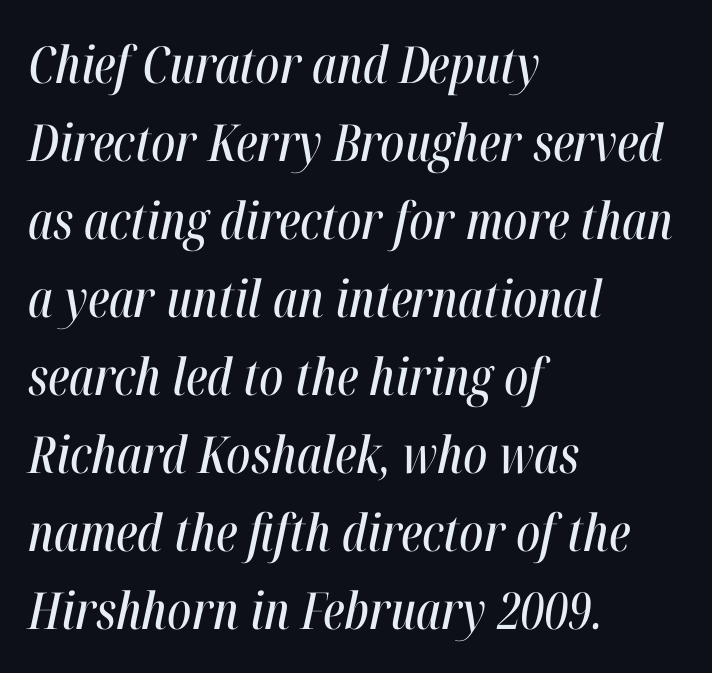
Q: Is the text italic (slanted)? A: Yes, it leans right by about 12 degrees.
Q: Is the text underlined? A: No.
Q: How is the paragraph aligned? A: Left-aligned.
Q: Is the spacing between letters normal or unusually wide? A: Normal.
Q: Is the spacing between lines tight, normal or loose? A: Normal.
Q: Width (condensed, normal, or wide)? A: Condensed.
Q: Stroke contrast? A: High.
Q: x-height? A: Medium.
Q: Monospaced? A: No.
